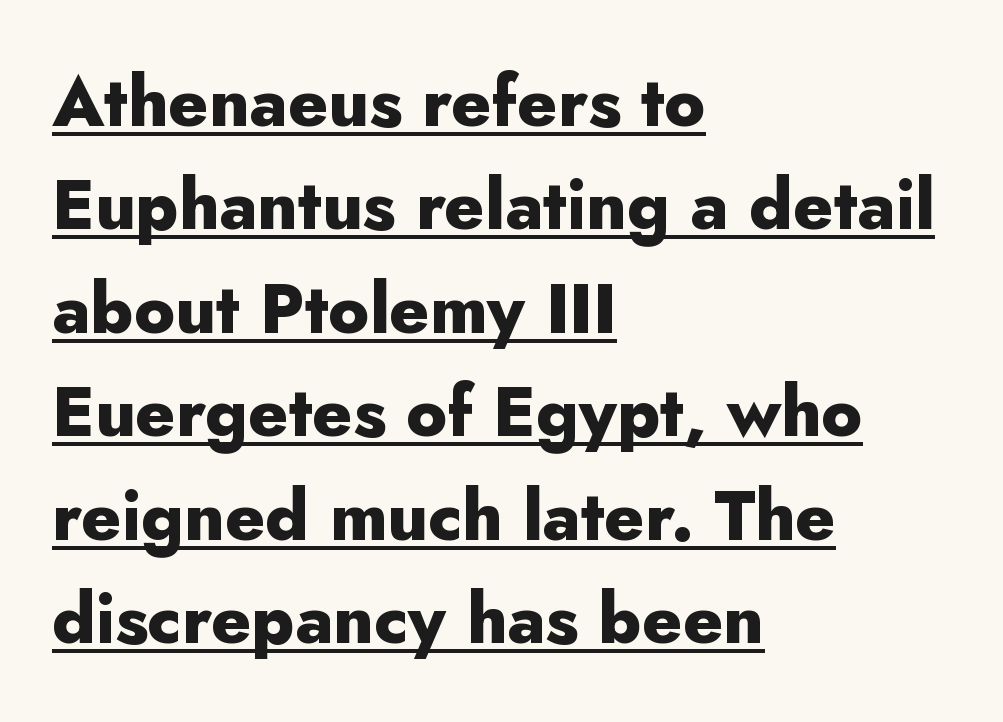
The image shows 69 px heavy sans-serif type, upright; set left-aligned, normal line spacing (1.5x), normal letter spacing, underlined; low stroke contrast and a small x-height.
